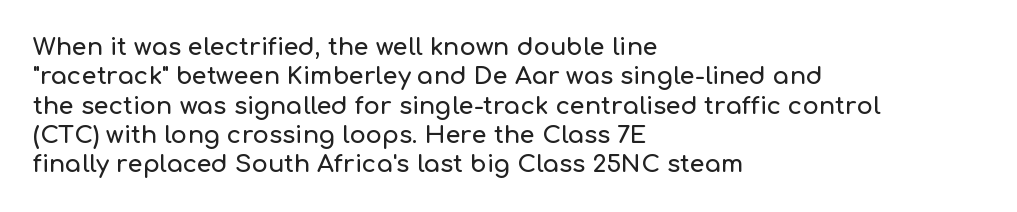
The lettering stays uniformly vertical, giving the passage a roman look. The letterforms sit shoulder to shoulder at normal distance. The setting favours the left margin, as ordinary paragraphs usually do. Decoration check: the copy has no underline.
